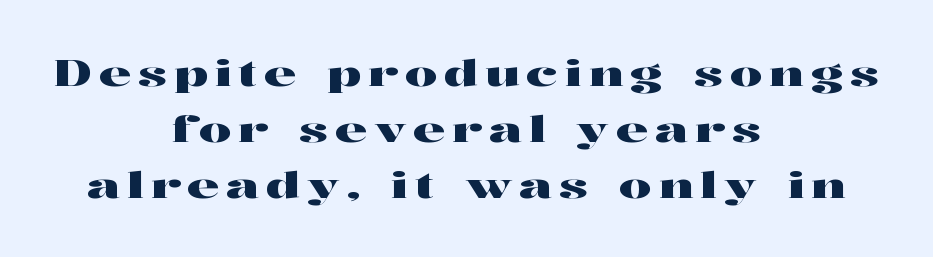
The image shows 36 px wide serif type, upright; set centered, normal line spacing (1.55x), not underlined; high stroke contrast and a medium x-height.
